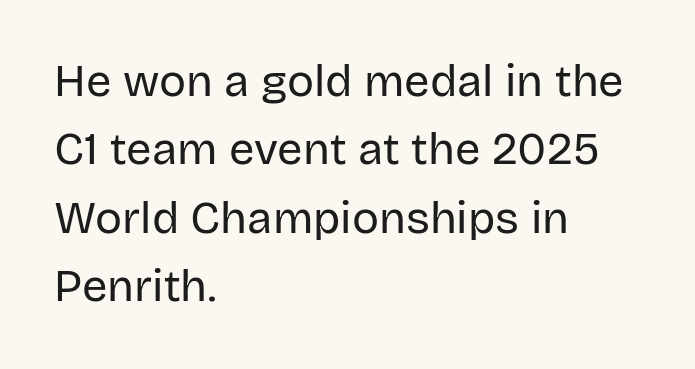
The letters stand straight up with perfectly vertical stems. This rendering features lettering with no underline. On a weight scale, this lands at 450 or below. No extra tracking has been applied to these lines. The rendering uses natural spacing where letterforms have individual widths.
